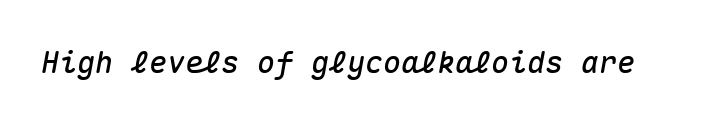
The image shows 30 px text type, italic (leaning right), monospaced; set normal letter spacing, not underlined; medium stroke contrast and a medium x-height.
